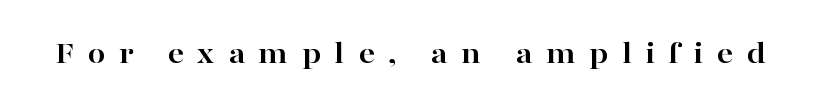
{"serif": "yes", "italic": "no", "bold": "yes", "weight": "bold", "width": "wide", "stroke_contrast": "high", "x_height": "medium", "monospaced": "no", "underline": "no", "letter_spacing": "wide", "letter_spacing_em": 0.42, "glyph_px": 32}
